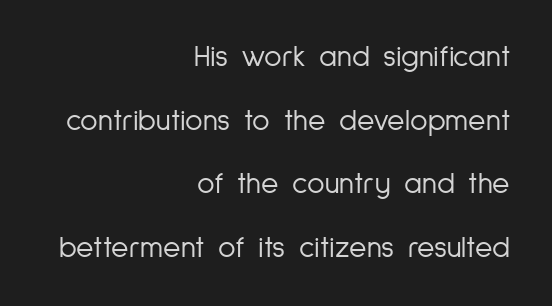
The cut favours lightness, reaching ordinary text weight at its darkest. In terms of posture, this sample is upright. The specimen omits any rule beneath the text block's lines. The face used here is proportionally spaced, like ordinary book or web type. Spacing between characters is what you'd get straight out of the box.
